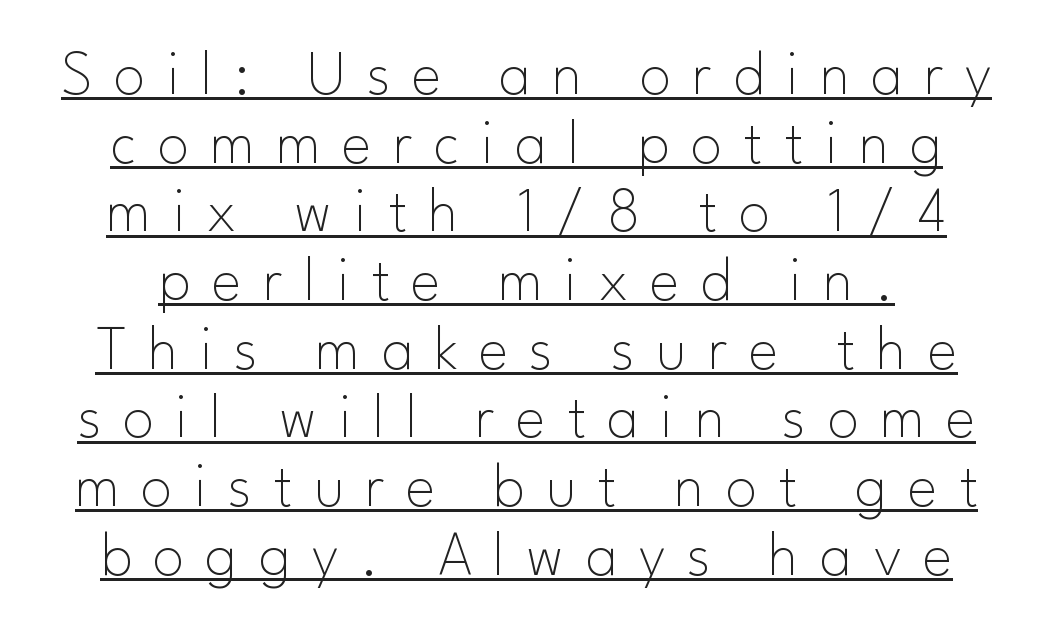
Q: Is the text bold? A: No.
Q: Is the text italic (slanted)? A: No, it is upright.
Q: Is the typeface a serif or a sans-serif typeface? A: Sans-serif.
Q: Is the text underlined? A: Yes.
Q: Is the spacing between letters normal or unusually wide? A: Unusually wide.
Q: Is the spacing between lines tight, normal or loose? A: Tight.
Q: Width (condensed, normal, or wide)? A: Normal.
Q: Stroke contrast? A: Low.
Q: x-height? A: Small.
Q: Monospaced? A: No.
